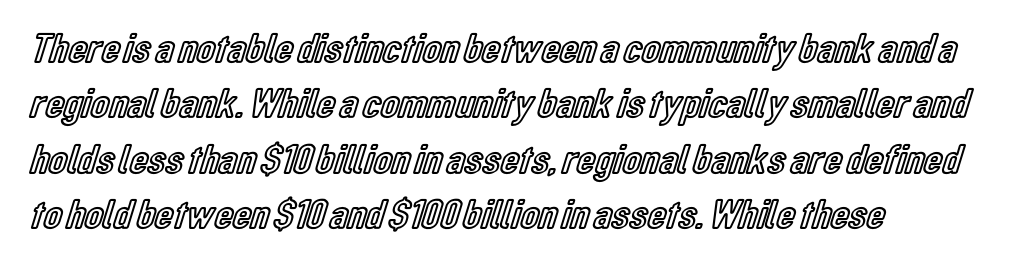
The image shows 42 px condensed type; set left-aligned, normal line spacing (1.32x), normal letter spacing, not underlined; a medium x-height.
